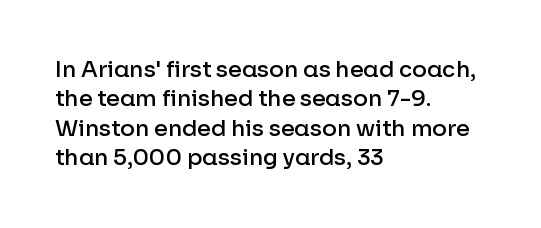
Q: Is the text bold? A: Semi-bold.
Q: Is the text italic (slanted)? A: No, it is upright.
Q: Is the text underlined? A: No.
Q: How is the paragraph aligned? A: Left-aligned.
Q: Is the spacing between letters normal or unusually wide? A: Normal.
Q: Is the spacing between lines tight, normal or loose? A: Normal.
